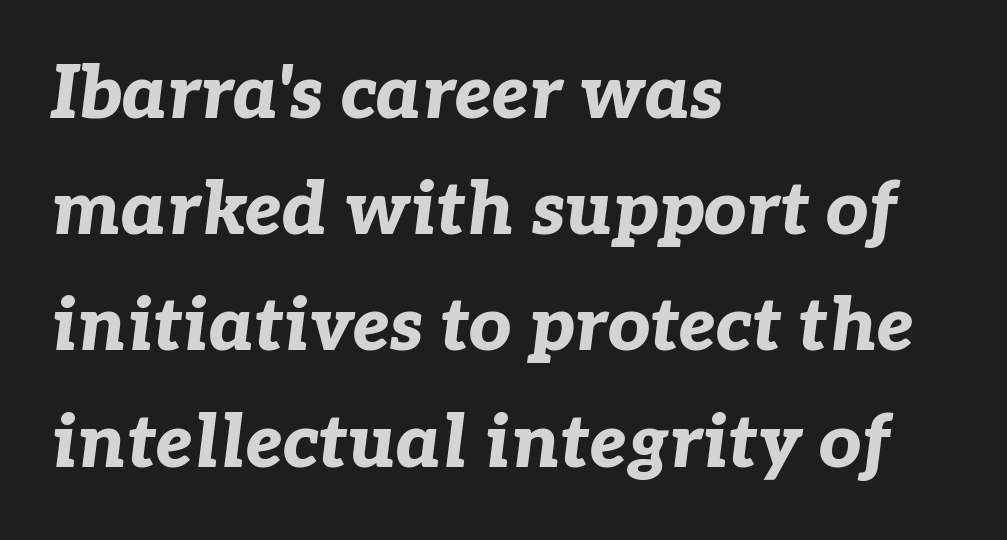
Q: Is the text bold? A: Yes.
Q: Is the text italic (slanted)? A: Yes, it leans right by about 7 degrees.
Q: Is the text underlined? A: No.
Q: How is the paragraph aligned? A: Left-aligned.
Q: Is the spacing between letters normal or unusually wide? A: Normal.
Q: Is the spacing between lines tight, normal or loose? A: Normal.
Q: Width (condensed, normal, or wide)? A: Normal.
Q: Stroke contrast? A: Low.
Q: x-height? A: Medium.
Q: Monospaced? A: No.
